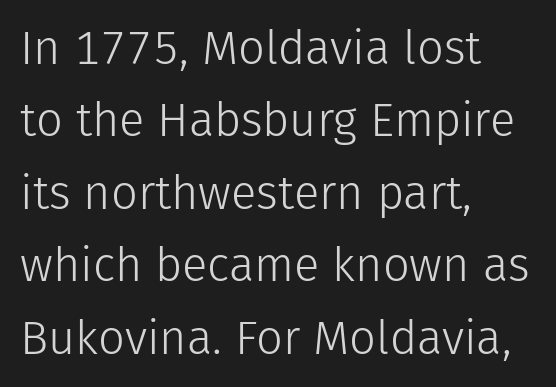
{"serif": "no", "italic": "no", "bold": "no", "weight": "light", "width": "normal", "stroke_contrast": "low", "x_height": "medium", "monospaced": "no", "underline": "no", "align": "left", "line_spacing": "normal", "line_spacing_ratio": 1.54, "letter_spacing": "normal", "letter_spacing_em": 0.0, "glyph_px": 47}
